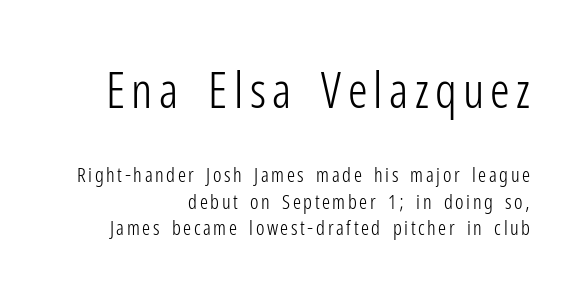
Q: Is the text bold? A: No.
Q: Is the text italic (slanted)? A: No, it is upright.
Q: Is the typeface a serif or a sans-serif typeface? A: Sans-serif.
Q: Is the text underlined? A: No.
Q: How is the paragraph aligned? A: Right-aligned.
Q: Is the spacing between lines tight, normal or loose? A: Normal.
Q: Which block of text is set in a larger size, the first (top) or the second (bottom)? A: The first (top) one.
Q: Width (condensed, normal, or wide)? A: Condensed.
Q: Stroke contrast? A: Low.
Q: x-height? A: Medium.
Q: Monospaced? A: No.
